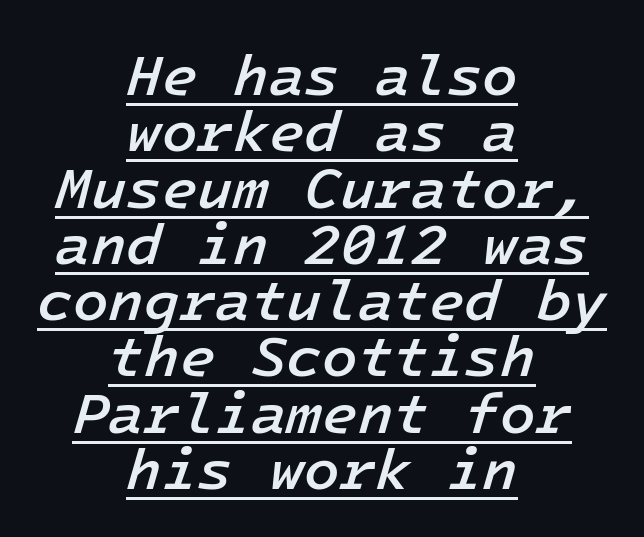
{"italic": "yes", "lean": "right", "slant_degrees": 16, "bold": "semi", "weight": "semibold", "width": "normal", "stroke_contrast": "low", "x_height": "medium", "underline": "yes", "align": "center", "line_spacing": "tight", "line_spacing_ratio": 0.97, "letter_spacing": "normal", "letter_spacing_em": 0.0, "glyph_px": 58}
